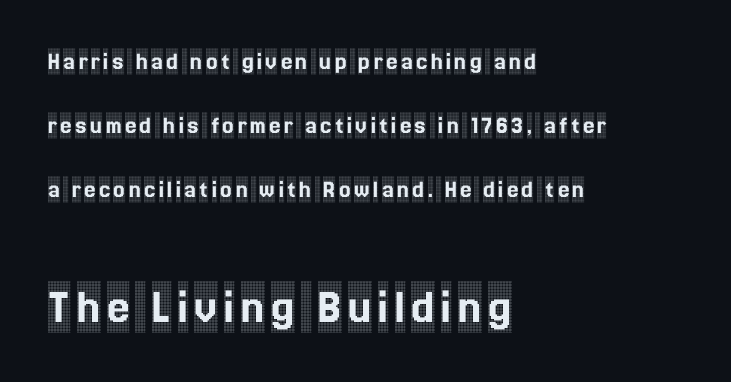
Each new line begins a long way beneath the previous one. This rendering uses left alignment, leaving the right contour irregular. These lines are rendered in a variable-pitch font. You can tell from the footed stems that serif type was used. Ascenders rise straight up at ninety degrees. Type without underlining.
